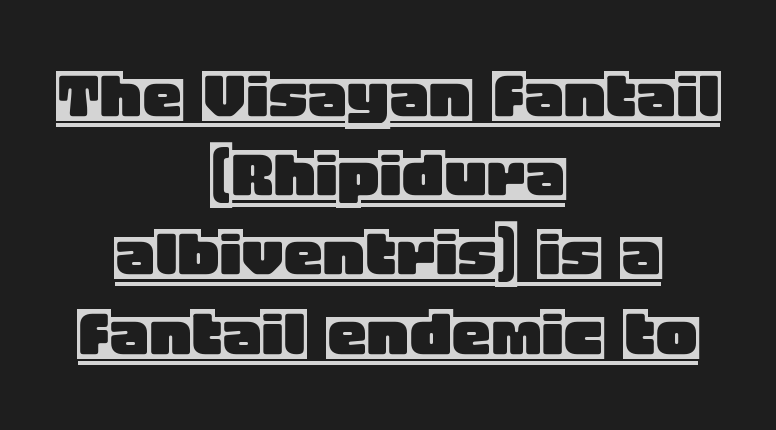
Q: Is the text italic (slanted)? A: No, it is upright.
Q: Is the text underlined? A: Yes.
Q: How is the paragraph aligned? A: Centered.
Q: Is the spacing between letters normal or unusually wide? A: Normal.
Q: Is the spacing between lines tight, normal or loose? A: Tight.
Q: Width (condensed, normal, or wide)? A: Normal.
Q: x-height? A: Large.
Q: Monospaced? A: No.
